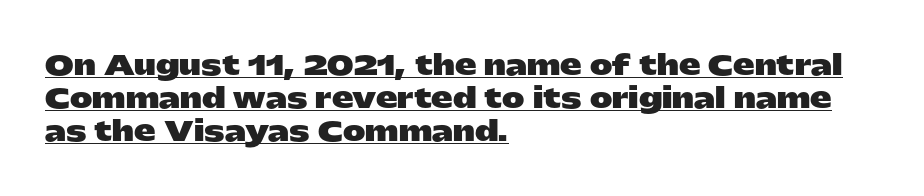
Q: Is the text bold? A: Yes.
Q: Is the text italic (slanted)? A: No, it is upright.
Q: Is the text underlined? A: Yes.
Q: How is the paragraph aligned? A: Left-aligned.
Q: Is the spacing between letters normal or unusually wide? A: Normal.
